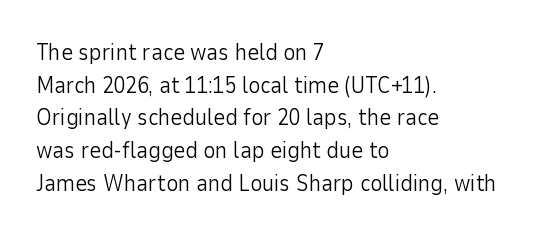
{"italic": "no", "bold": "no", "underline": "no", "align": "left", "line_spacing": "normal", "line_spacing_ratio": 1.42, "letter_spacing": "normal", "letter_spacing_em": 0.0, "glyph_px": 23}
